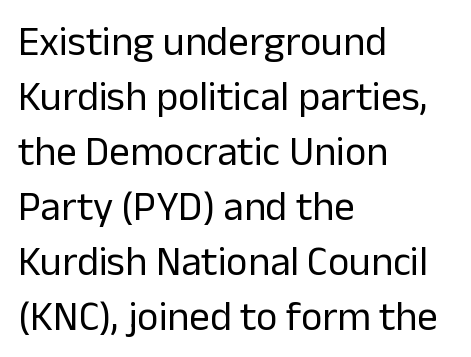
Q: Is the text bold? A: No.
Q: Is the text italic (slanted)? A: No, it is upright.
Q: Is the typeface a serif or a sans-serif typeface? A: Sans-serif.
Q: Is the text underlined? A: No.
Q: How is the paragraph aligned? A: Left-aligned.
Q: Is the spacing between letters normal or unusually wide? A: Normal.
Q: Is the spacing between lines tight, normal or loose? A: Normal.
Q: Width (condensed, normal, or wide)? A: Normal.
Q: Stroke contrast? A: Low.
Q: x-height? A: Medium.
Q: Monospaced? A: No.
